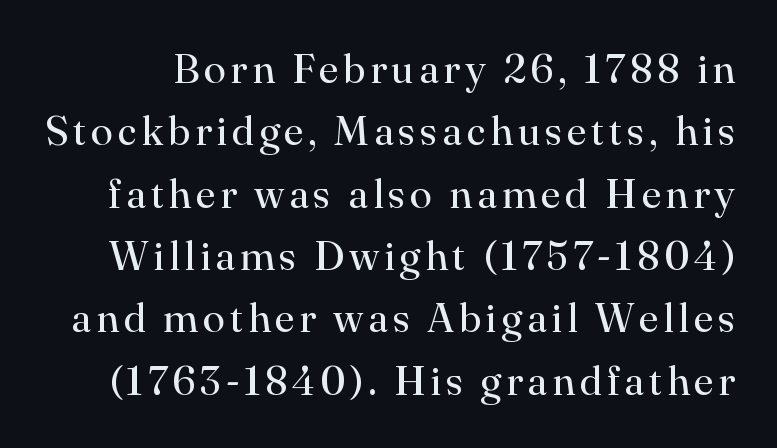
{"serif": "yes", "italic": "no", "bold": "no", "weight": "regular", "width": "normal", "stroke_contrast": "high", "x_height": "small", "monospaced": "no", "underline": "no", "line_spacing": "normal", "line_spacing_ratio": 1.52, "glyph_px": 41}
